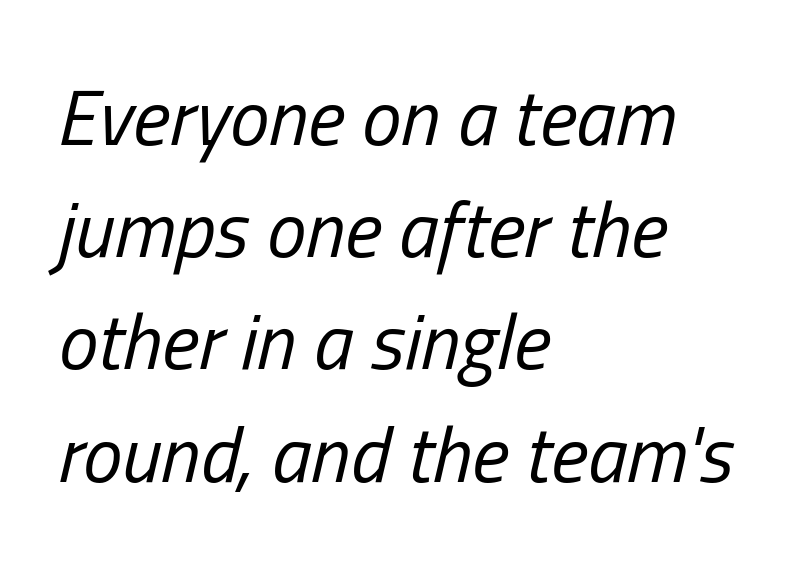
Leftover space on each line is placed entirely after the last word. Note the varied advance widths — an 'i' is clearly narrower than an 'm'. Anything drawn beneath the words? Only blank space. The font sits on the lighter half of the weight spectrum, regular included.
